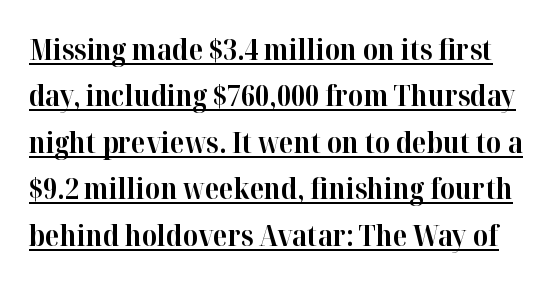
Q: Is the text bold? A: Yes.
Q: Is the text italic (slanted)? A: No, it is upright.
Q: Is the typeface a serif or a sans-serif typeface? A: Serif.
Q: Is the text underlined? A: Yes.
Q: Is the spacing between letters normal or unusually wide? A: Normal.
Q: Is the spacing between lines tight, normal or loose? A: Normal.
Q: Width (condensed, normal, or wide)? A: Normal.
Q: Stroke contrast? A: High.
Q: x-height? A: Medium.
Q: Monospaced? A: No.
